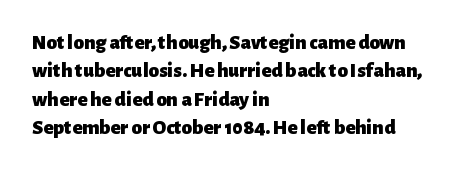
{"italic": "no", "bold": "yes", "underline": "no", "align": "left", "line_spacing": "normal", "line_spacing_ratio": 1.35, "letter_spacing": "normal", "letter_spacing_em": 0.0, "glyph_px": 21}
